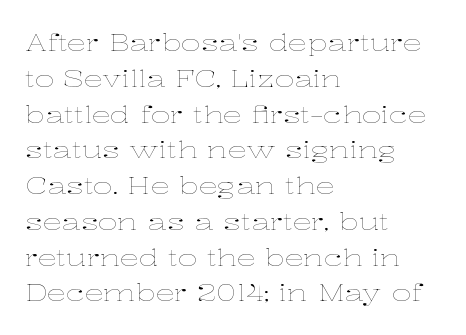
The image shows 24 px text type, upright; set left-aligned, normal line spacing (1.49x), normal letter spacing, not underlined.
